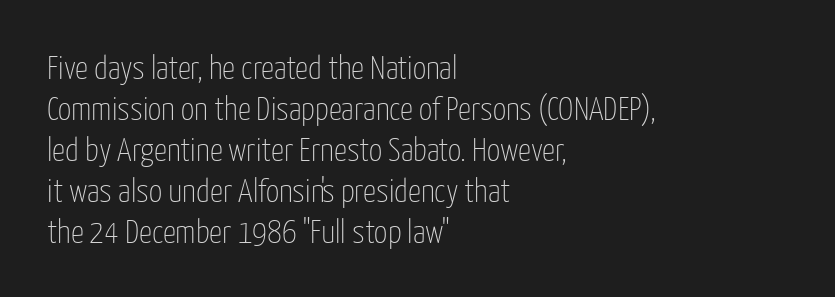
{"serif": "no", "italic": "no", "bold": "no", "weight": "thin", "width": "condensed", "stroke_contrast": "low", "x_height": "medium", "monospaced": "no", "underline": "no", "align": "left", "line_spacing_ratio": 1.24, "letter_spacing": "normal", "letter_spacing_em": 0.0, "glyph_px": 33}
